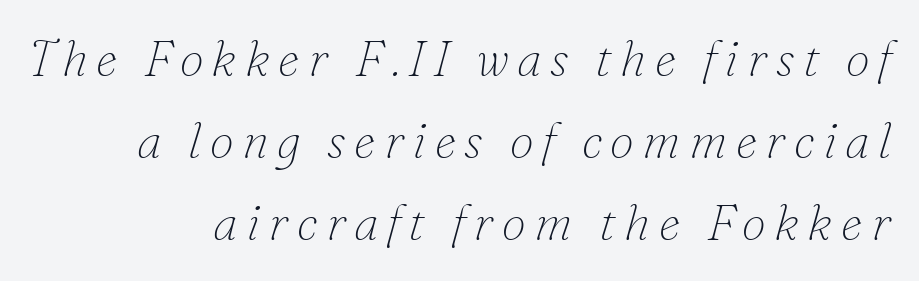
The image shows 49 px thin serif type, italic (leaning right); set right-aligned, normal line spacing (1.67x), not underlined; low stroke contrast and a small x-height.
